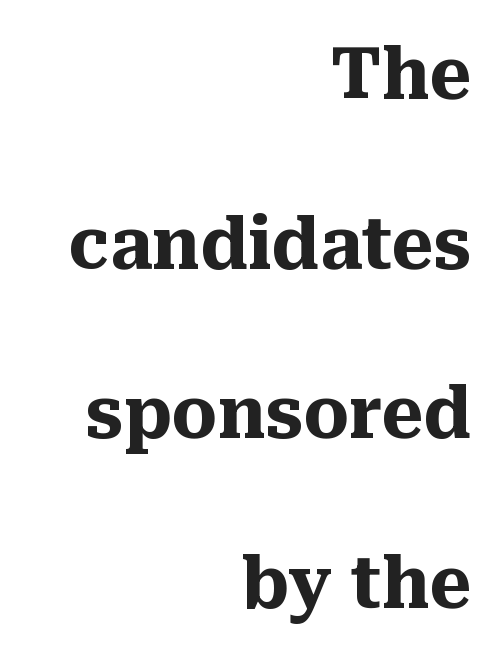
Q: Is the text bold? A: Yes.
Q: Is the text italic (slanted)? A: No, it is upright.
Q: Is the typeface a serif or a sans-serif typeface? A: Serif.
Q: Is the text underlined? A: No.
Q: How is the paragraph aligned? A: Right-aligned.
Q: Is the spacing between letters normal or unusually wide? A: Normal.
Q: Is the spacing between lines tight, normal or loose? A: Loose.
Q: Width (condensed, normal, or wide)? A: Normal.
Q: Stroke contrast? A: Medium.
Q: x-height? A: Medium.
Q: Monospaced? A: No.
